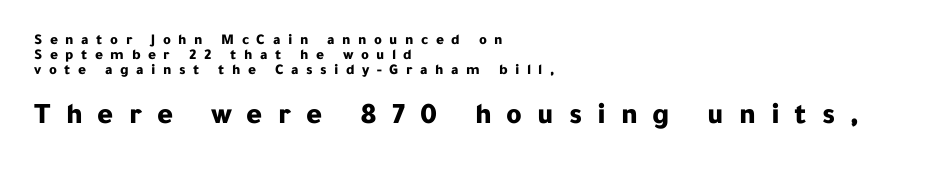
The image shows 30 px bold sans-serif type, upright; set left-aligned, tight line spacing (1.01x), unusually wide letter spacing (+0.5 em), not underlined; the second (bottom) block is 2.0x larger; low stroke contrast and a medium x-height.
